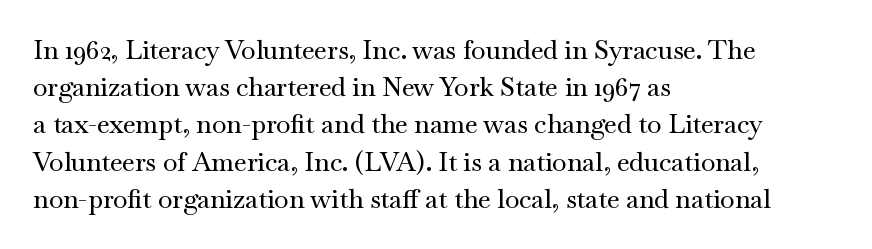
{"italic": "no", "underline": "no", "align": "left", "line_spacing": "normal", "line_spacing_ratio": 1.43, "letter_spacing": "normal", "letter_spacing_em": 0.0, "glyph_px": 26}
